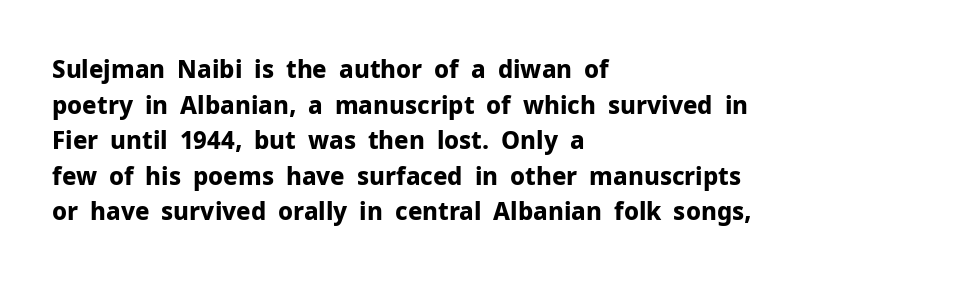
The image shows 24 px bold type, upright; set left-aligned, normal line spacing (1.48x), normal letter spacing, not underlined.
